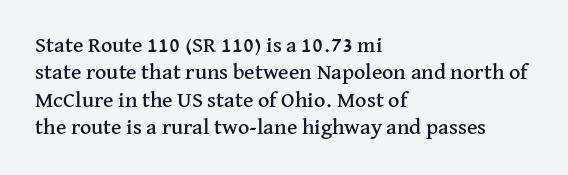
Q: Is the text italic (slanted)? A: No, it is upright.
Q: Is the text underlined? A: No.
Q: How is the paragraph aligned? A: Left-aligned.
Q: Is the spacing between letters normal or unusually wide? A: Normal.
Q: Is the spacing between lines tight, normal or loose? A: Normal.
